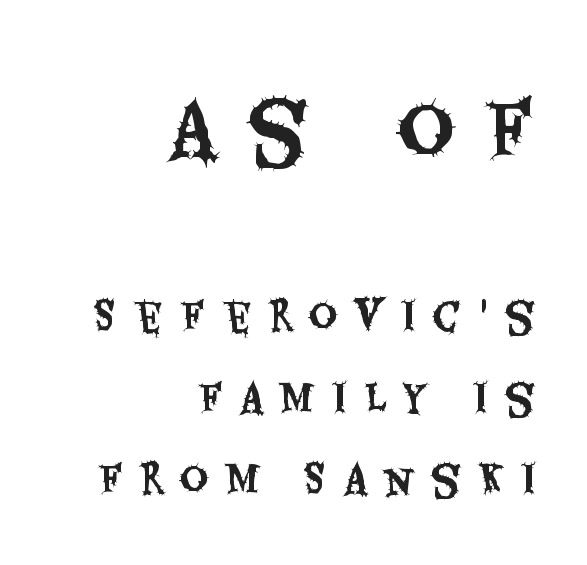
The font's upright variant was chosen for this text. Letter spacing: wide. Leading: increased. Is the block centered? No — it sits flush against the right margin.
